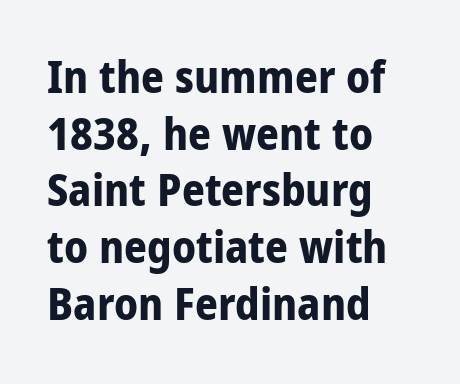
The image shows 45 px bold, condensed sans-serif type, upright; set left-aligned, normal line spacing (1.26x), normal letter spacing, not underlined; low stroke contrast and a large x-height.
